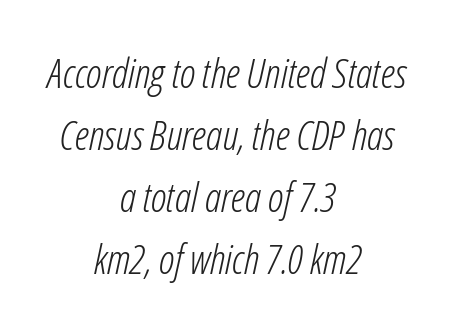
{"italic": "yes", "lean": "right", "slant_degrees": 12, "bold": "no", "weight": "light", "width": "condensed", "stroke_contrast": "low", "x_height": "medium", "monospaced": "no", "underline": "no", "align": "center", "line_spacing": "normal", "line_spacing_ratio": 1.51, "letter_spacing": "normal", "letter_spacing_em": 0.0, "glyph_px": 41}
